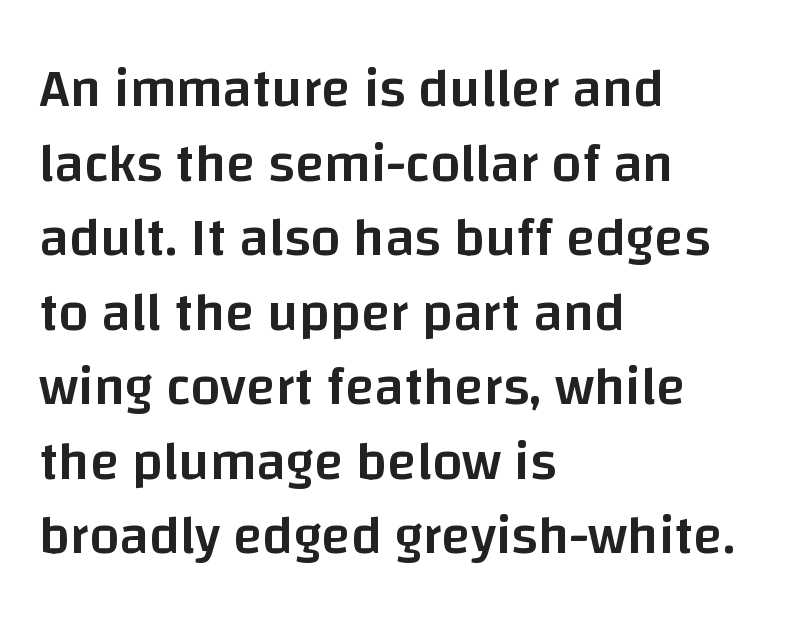
The image shows 54 px semibold sans-serif type, upright; set left-aligned, normal line spacing (1.38x), normal letter spacing, not underlined; low stroke contrast and a large x-height.
